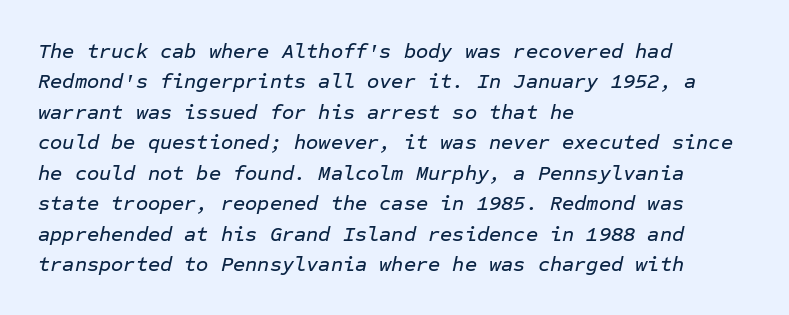
Q: Is the text italic (slanted)? A: Yes, it leans right by about 12 degrees.
Q: Is the text underlined? A: No.
Q: How is the paragraph aligned? A: Left-aligned.
Q: Is the spacing between letters normal or unusually wide? A: Normal.
Q: Is the spacing between lines tight, normal or loose? A: Normal.
